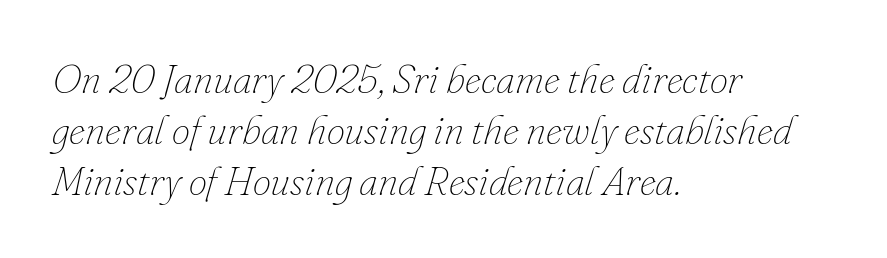
The image shows 41 px thin type, italic (leaning right); set left-aligned, line spacing 1.24x, normal letter spacing, not underlined; low stroke contrast and a small x-height.
